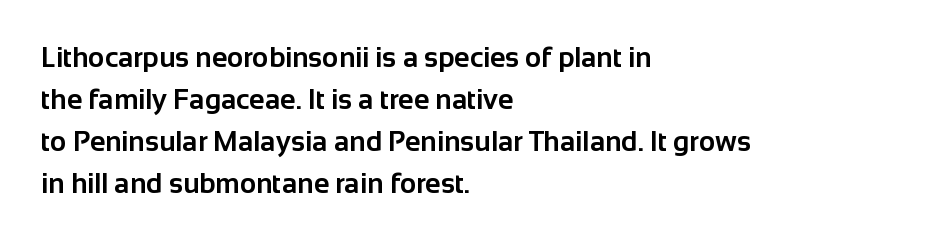
The image shows 28 px bold sans-serif type, upright; set left-aligned, normal line spacing (1.5x), normal letter spacing, not underlined; low stroke contrast and a medium x-height.
